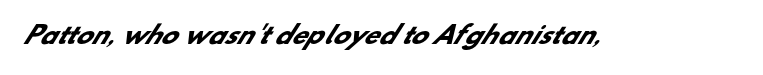
{"bold": "yes", "underline": "no", "letter_spacing": "normal", "letter_spacing_em": 0.0, "glyph_px": 24}
